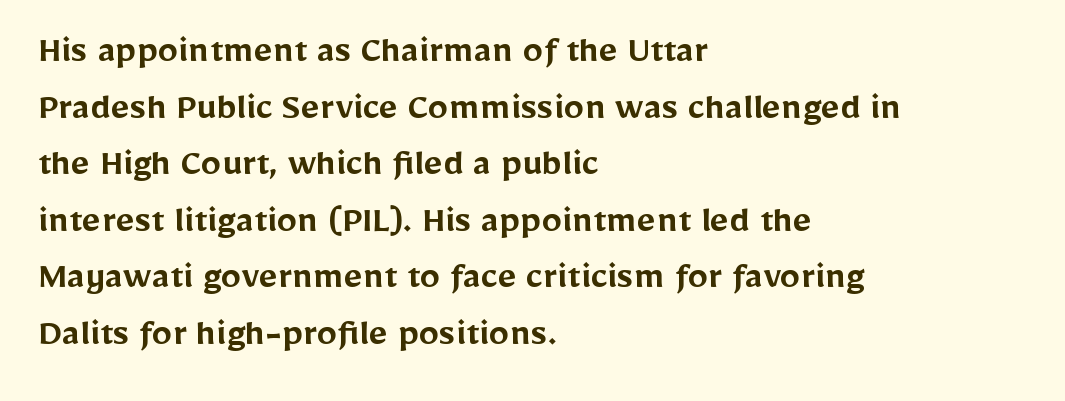
The passage shown is typeset with a sans-serif family. Italic? Not at all — the glyphs are vertical. The font is running at a semibold setting, under full bold. This sample uses plain, unmodified letter spacing. The designer left line spacing at the default. The space directly below the letters is spotless.
